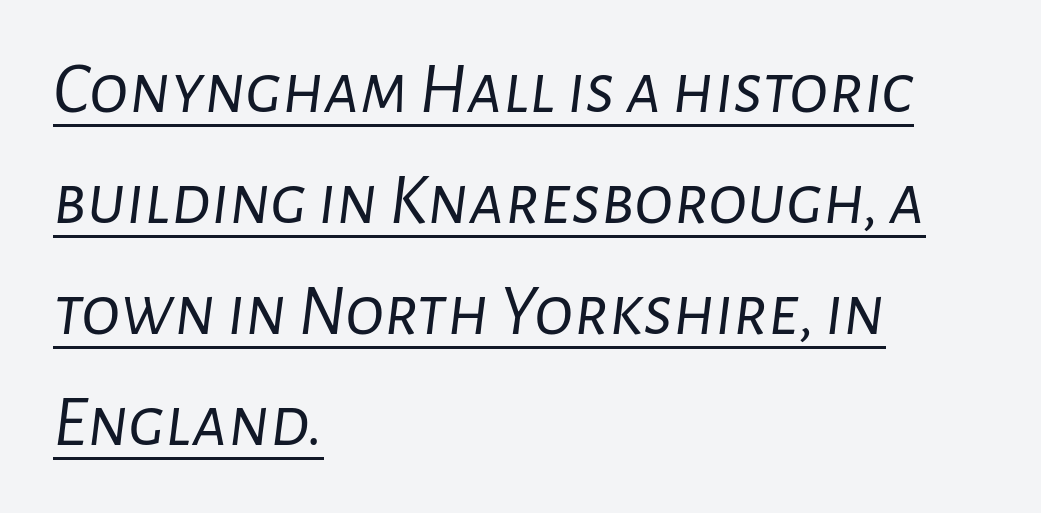
The image shows 73 px light type, italic (leaning right); set left-aligned, normal line spacing (1.52x), normal letter spacing, underlined; low stroke contrast and a medium x-height.
